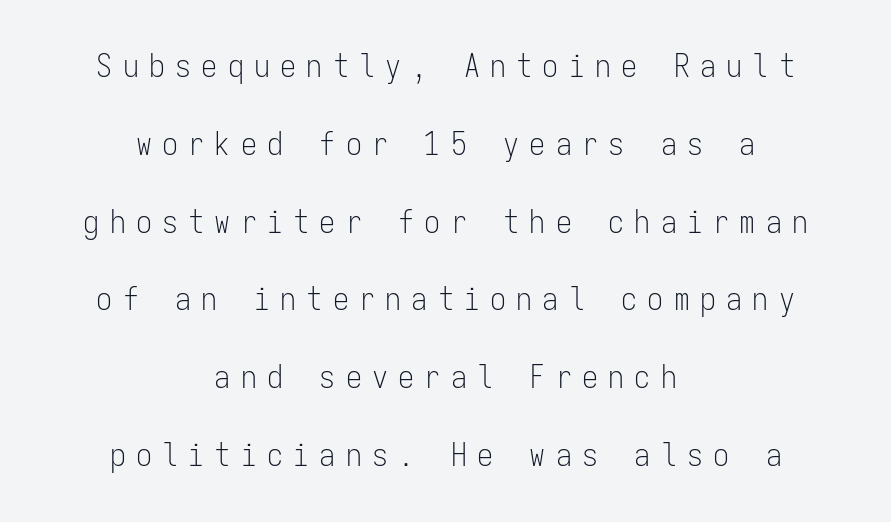
{"serif": "no", "italic": "no", "bold": "no", "weight": "light", "width": "condensed", "stroke_contrast": "low", "x_height": "medium", "monospaced": "yes", "underline": "no", "align": "center", "line_spacing": "loose", "line_spacing_ratio": 2.43, "letter_spacing": "wide", "letter_spacing_em": 0.32, "glyph_px": 32}
